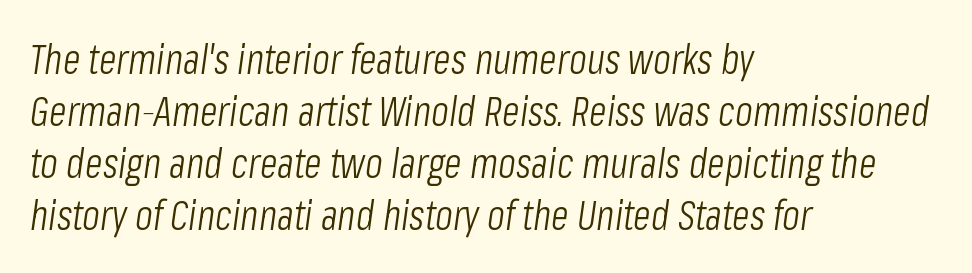
The typesetting does not lean heavy: it is not bold. This is oblique type, the kind used for emphasis or titles. The passage shown stacks its lines at a standard gap. This rendering features lettering with no underline. Each letter keeps its own natural width here, so spacing adapts to shape.
